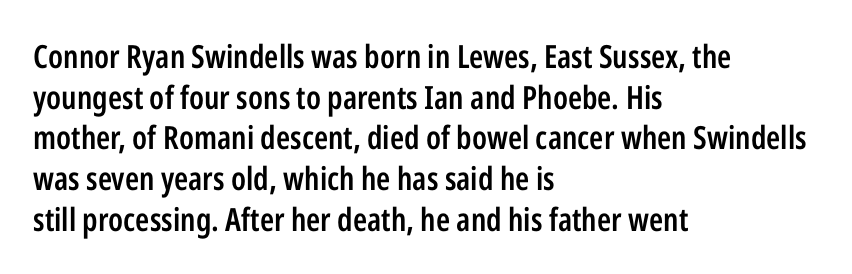
{"serif": "no", "italic": "no", "bold": "semi", "weight": "semibold", "width": "condensed", "stroke_contrast": "low", "x_height": "medium", "monospaced": "no", "underline": "no", "align": "left", "line_spacing": "normal", "line_spacing_ratio": 1.27, "letter_spacing": "normal", "letter_spacing_em": 0.0, "glyph_px": 32}
